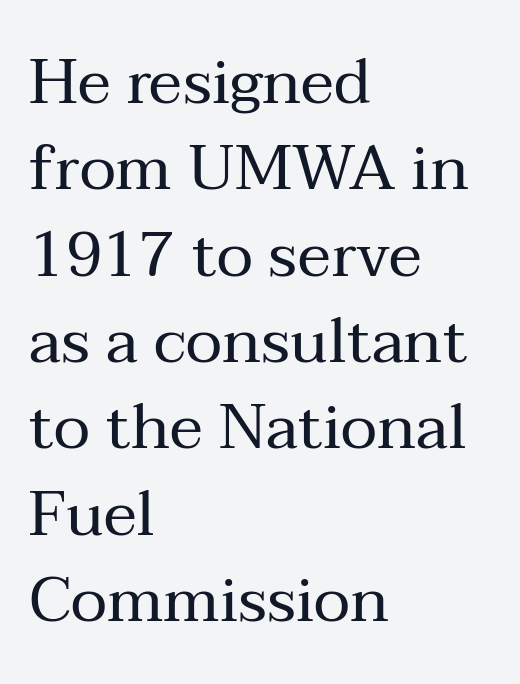
{"serif": "yes", "italic": "no", "bold": "no", "weight": "regular", "width": "normal", "stroke_contrast": "medium", "x_height": "medium", "monospaced": "no", "underline": "no", "align": "left", "line_spacing": "normal", "line_spacing_ratio": 1.37, "letter_spacing": "normal", "letter_spacing_em": 0.0, "glyph_px": 63}
